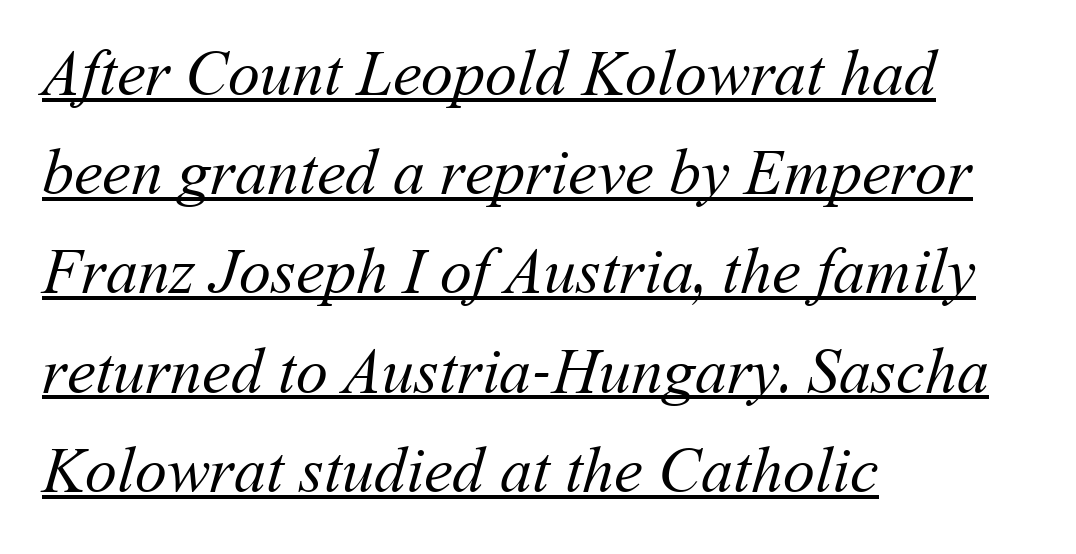
The image shows 64 px regular-weight type; set left-aligned, normal line spacing (1.55x), normal letter spacing, underlined; medium stroke contrast and a medium x-height.
